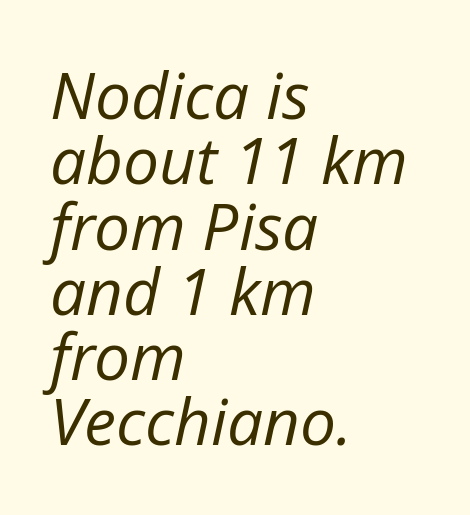
Q: Is the text bold? A: No.
Q: Is the text italic (slanted)? A: Yes, it leans right by about 12 degrees.
Q: Is the text underlined? A: No.
Q: How is the paragraph aligned? A: Left-aligned.
Q: Is the spacing between letters normal or unusually wide? A: Normal.
Q: Is the spacing between lines tight, normal or loose? A: Tight.
Q: Width (condensed, normal, or wide)? A: Normal.
Q: Stroke contrast? A: Low.
Q: x-height? A: Medium.
Q: Monospaced? A: No.
